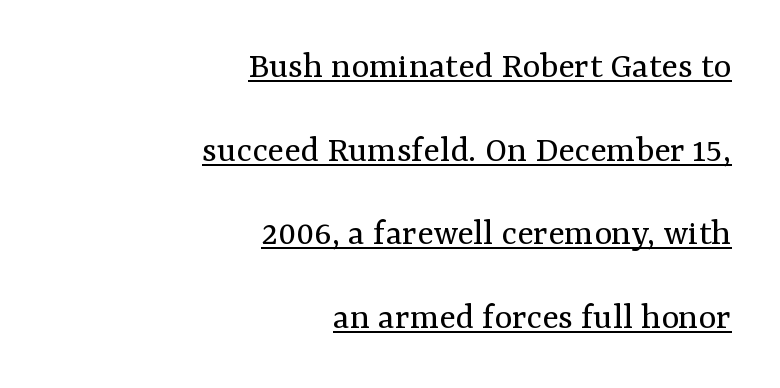
Q: Is the text bold? A: No.
Q: Is the text italic (slanted)? A: No, it is upright.
Q: Is the typeface a serif or a sans-serif typeface? A: Serif.
Q: Is the text underlined? A: Yes.
Q: How is the paragraph aligned? A: Right-aligned.
Q: Is the spacing between letters normal or unusually wide? A: Normal.
Q: Is the spacing between lines tight, normal or loose? A: Loose.
Q: Width (condensed, normal, or wide)? A: Normal.
Q: Stroke contrast? A: Medium.
Q: x-height? A: Medium.
Q: Monospaced? A: No.
